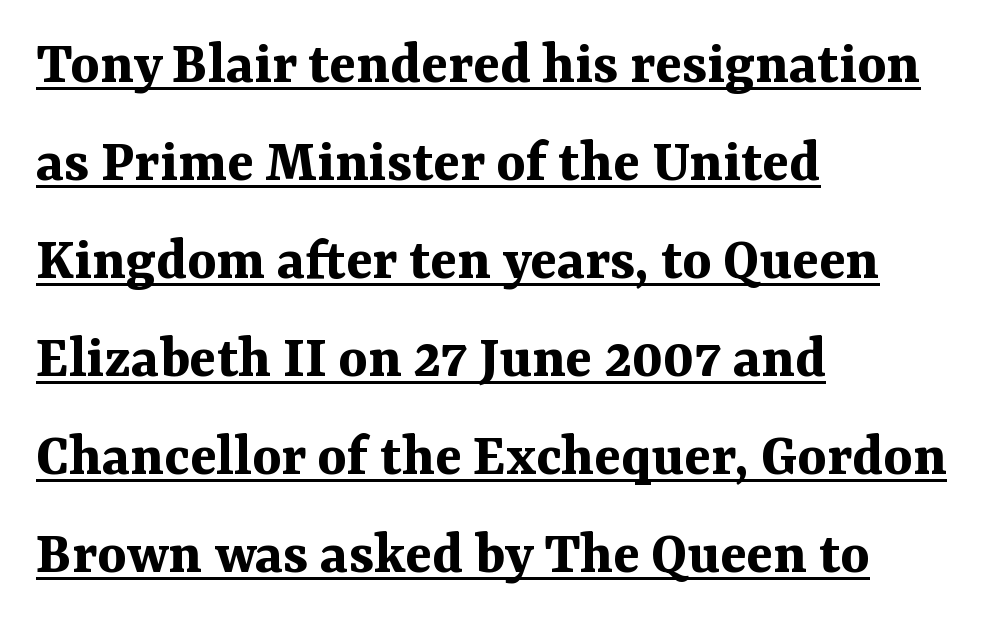
{"serif": "yes", "italic": "no", "bold": "yes", "weight": "bold", "width": "normal", "stroke_contrast": "medium", "x_height": "medium", "monospaced": "no", "underline": "yes", "align": "left", "line_spacing": "normal", "line_spacing_ratio": 1.58, "letter_spacing": "normal", "letter_spacing_em": 0.0, "glyph_px": 62}
